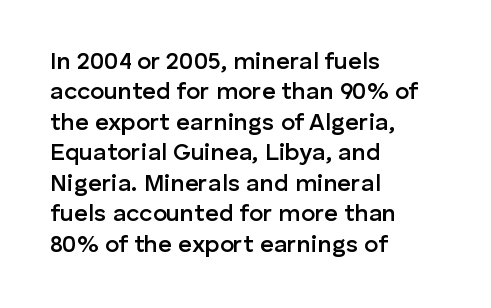
Q: Is the text bold? A: Semi-bold.
Q: Is the text italic (slanted)? A: No, it is upright.
Q: Is the text underlined? A: No.
Q: How is the paragraph aligned? A: Left-aligned.
Q: Is the spacing between letters normal or unusually wide? A: Normal.
Q: Is the spacing between lines tight, normal or loose? A: Normal.
